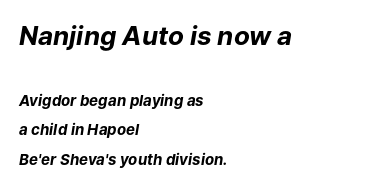
Spacing between characters is what you'd get straight out of the box. Look at the glyph heights: the upper group is clearly the bigger setting. Looking at the ascenders, they clearly lean. Horizontally, the lines are justified to the leading edge only. Vertically, the passage feels expansive, rows floating well apart.
